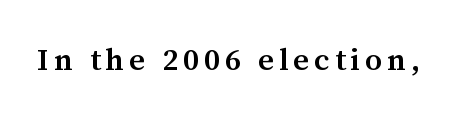
Q: Is the text bold? A: Semi-bold.
Q: Is the text italic (slanted)? A: No, it is upright.
Q: Is the typeface a serif or a sans-serif typeface? A: Serif.
Q: Is the text underlined? A: No.
Q: Width (condensed, normal, or wide)? A: Normal.
Q: Stroke contrast? A: Medium.
Q: x-height? A: Medium.
Q: Monospaced? A: No.
